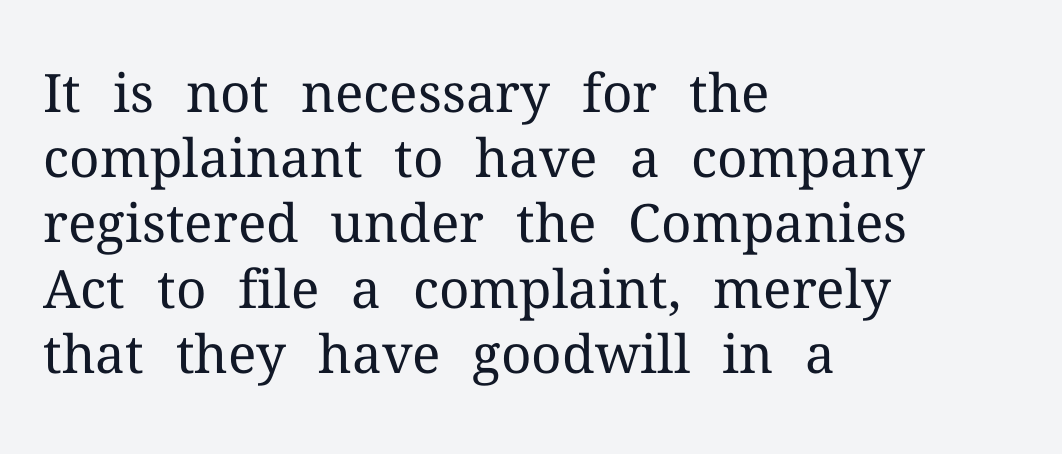
Q: Is the text bold? A: No.
Q: Is the text italic (slanted)? A: No, it is upright.
Q: Is the typeface a serif or a sans-serif typeface? A: Serif.
Q: Is the text underlined? A: No.
Q: How is the paragraph aligned? A: Left-aligned.
Q: Is the spacing between letters normal or unusually wide? A: Normal.
Q: Width (condensed, normal, or wide)? A: Normal.
Q: Stroke contrast? A: Medium.
Q: x-height? A: Medium.
Q: Monospaced? A: No.
